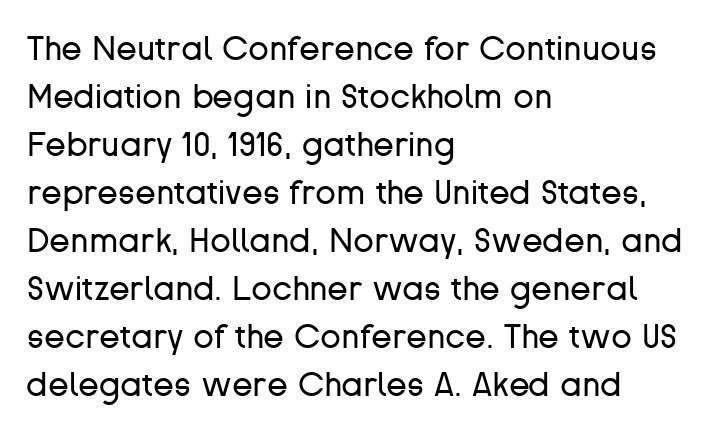
{"serif": "no", "italic": "no", "bold": "no", "weight": "regular", "width": "normal", "stroke_contrast": "low", "x_height": "medium", "monospaced": "no", "underline": "no", "align": "left", "line_spacing": "normal", "line_spacing_ratio": 1.41, "letter_spacing": "normal", "letter_spacing_em": 0.0, "glyph_px": 34}
